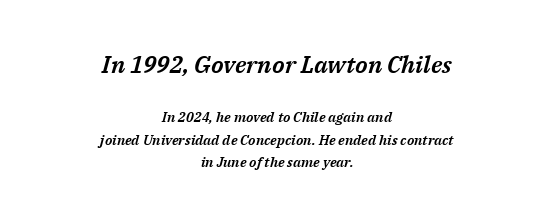
Q: Is the text italic (slanted)? A: Yes, it leans right by about 14 degrees.
Q: Is the text underlined? A: No.
Q: How is the paragraph aligned? A: Centered.
Q: Is the spacing between letters normal or unusually wide? A: Normal.
Q: Is the spacing between lines tight, normal or loose? A: Normal.
Q: Which block of text is set in a larger size, the first (top) or the second (bottom)? A: The first (top) one.
